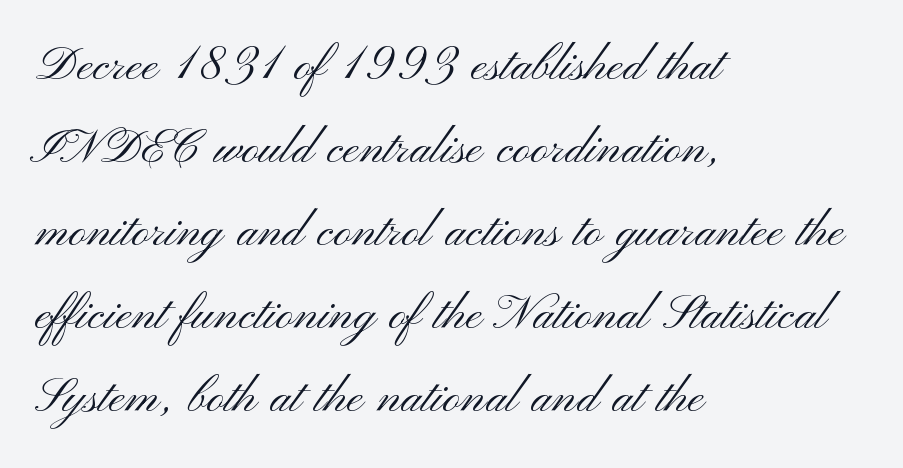
{"serif": "no", "bold": "no", "weight": "light", "width": "wide", "stroke_contrast": "medium", "x_height": "small", "monospaced": "no", "underline": "no", "align": "left", "line_spacing": "normal", "line_spacing_ratio": 1.36, "letter_spacing": "normal", "letter_spacing_em": 0.0, "glyph_px": 61}
